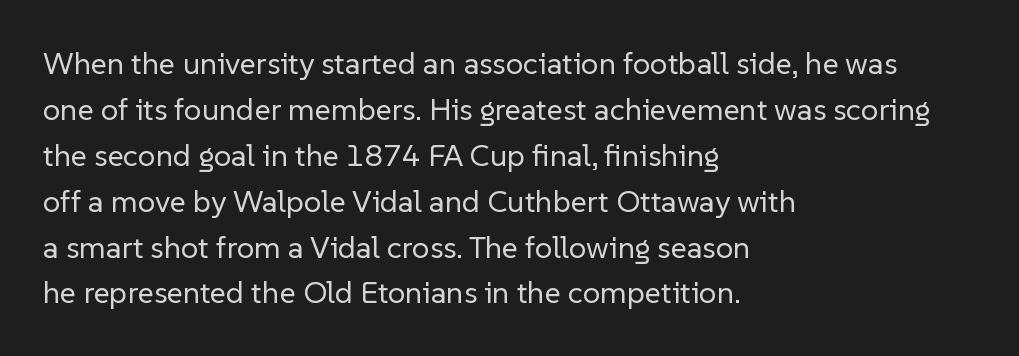
{"serif": "no", "italic": "no", "bold": "no", "weight": "regular", "width": "normal", "stroke_contrast": "low", "x_height": "medium", "monospaced": "no", "underline": "no", "align": "left", "line_spacing": "normal", "line_spacing_ratio": 1.48, "letter_spacing": "normal", "letter_spacing_em": 0.0, "glyph_px": 31}
